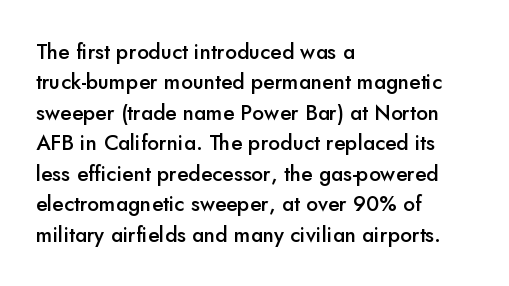
Q: Is the text bold? A: Semi-bold.
Q: Is the text italic (slanted)? A: No, it is upright.
Q: Is the text underlined? A: No.
Q: How is the paragraph aligned? A: Left-aligned.
Q: Is the spacing between letters normal or unusually wide? A: Normal.
Q: Is the spacing between lines tight, normal or loose? A: Normal.
